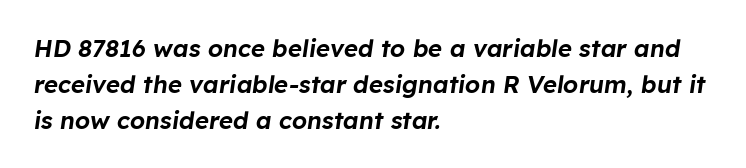
The image shows 24 px text type, italic (leaning right); set left-aligned, normal line spacing (1.49x), normal letter spacing, not underlined.
